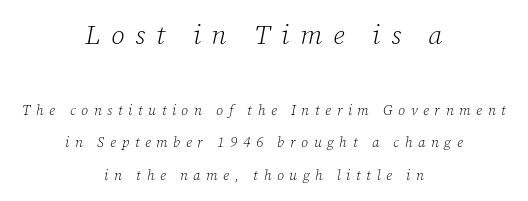
Is the type slanted? Yes — the strokes lean at a clear angle. Heft: none added — not bold. The area under the type is left untouched. Observe the wide spacing: letters keep a clear distance from each other. Typeset on center — no edge is straight. Quick note: interline space is abundant.
